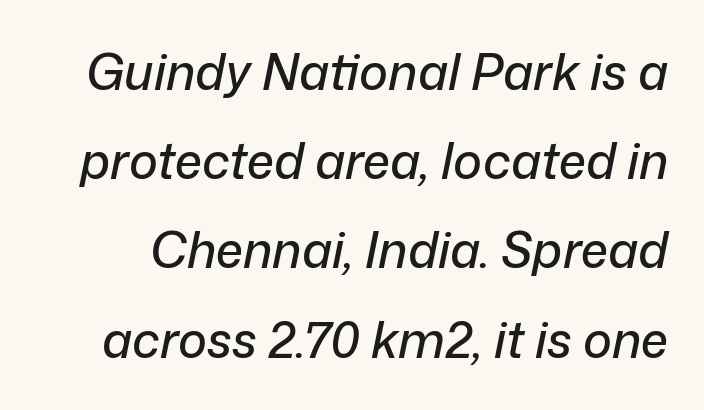
Q: Is the text italic (slanted)? A: Yes, it leans right by about 12 degrees.
Q: Is the text underlined? A: No.
Q: Is the spacing between letters normal or unusually wide? A: Normal.
Q: Width (condensed, normal, or wide)? A: Normal.
Q: Stroke contrast? A: Low.
Q: x-height? A: Medium.
Q: Monospaced? A: No.
